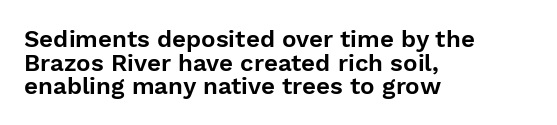
The image shows 24 px text type, upright; set left-aligned, tight line spacing (0.98x), normal letter spacing, not underlined.
